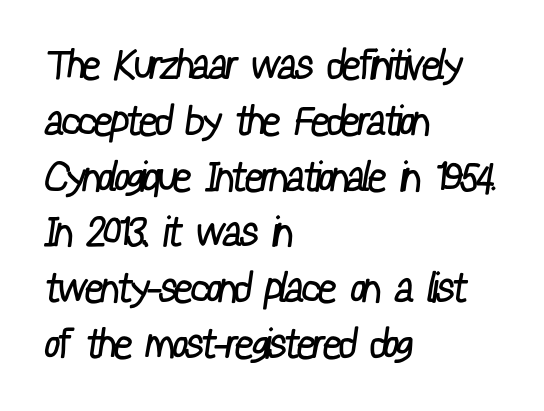
Summary of vertical rhythm: regular, with standard interline spacing. Honestly, the letter spacing is just normal — you wouldn't notice it. The text block is weighted toward the left margin, trailing off unevenly rightward. These lines are rendered in a variable-pitch font. Heft: none added — not bold. This is sans-serif lettering, the kind often seen on screens and signage.
